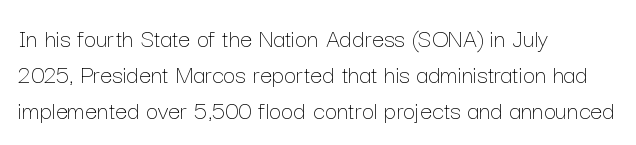
Q: Is the text bold? A: No.
Q: Is the text italic (slanted)? A: No, it is upright.
Q: Is the text underlined? A: No.
Q: How is the paragraph aligned? A: Left-aligned.
Q: Is the spacing between letters normal or unusually wide? A: Normal.
Q: Is the spacing between lines tight, normal or loose? A: Normal.
